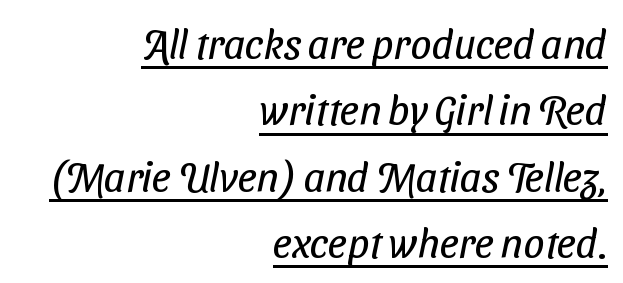
The image shows 42 px regular-weight, condensed sans-serif type; set right-aligned, normal line spacing (1.58x), normal letter spacing, underlined; low stroke contrast and a medium x-height.
